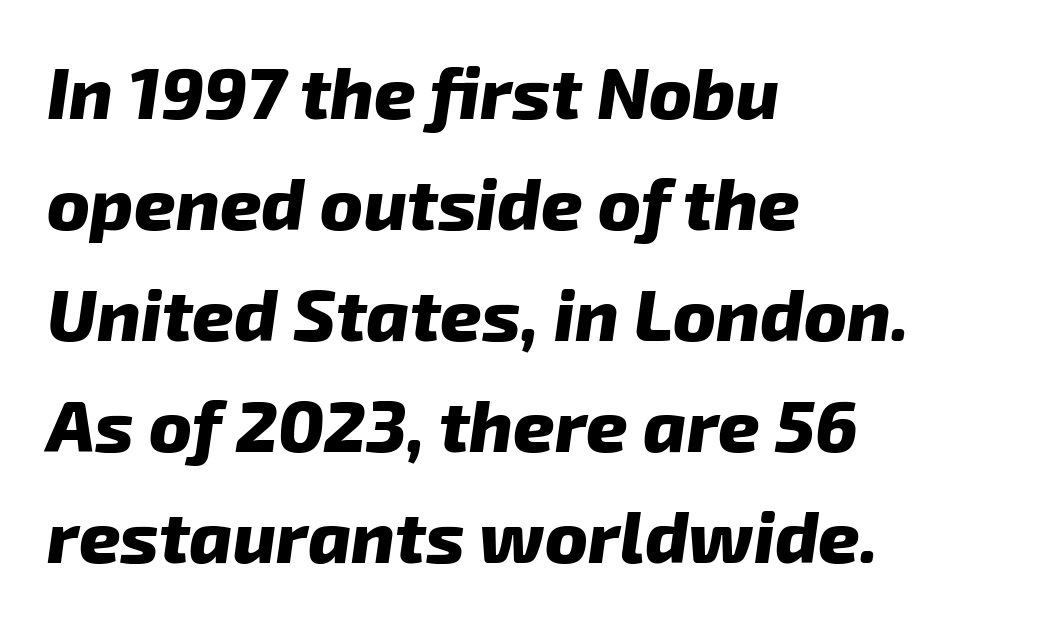
Type without underlining. Tall strokes in this sample are angled rather than plumb. Thick stems and heavy bowls — unmistakably bold. The block of text has a typical density, with ordinary space between rows.
